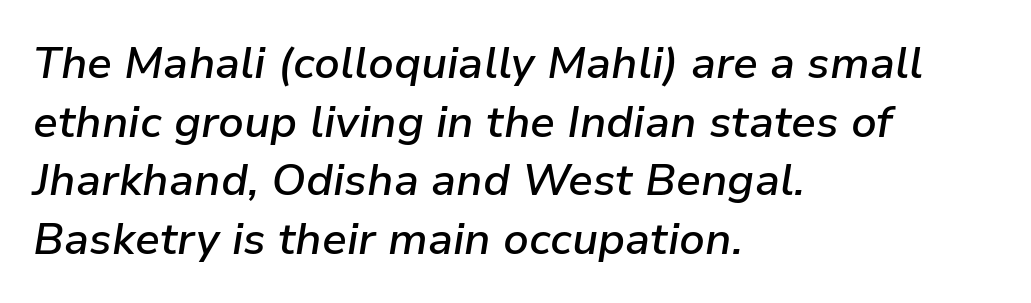
{"italic": "yes", "lean": "right", "slant_degrees": 9, "bold": "semi", "weight": "semibold", "width": "normal", "stroke_contrast": "low", "x_height": "medium", "monospaced": "no", "underline": "no", "align": "left", "line_spacing": "normal", "line_spacing_ratio": 1.33, "letter_spacing": "normal", "letter_spacing_em": 0.0, "glyph_px": 44}
